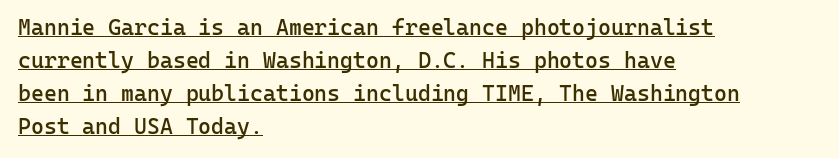
The image shows 22 px text type, upright; set left-aligned, normal line spacing (1.5x), normal letter spacing, underlined.
